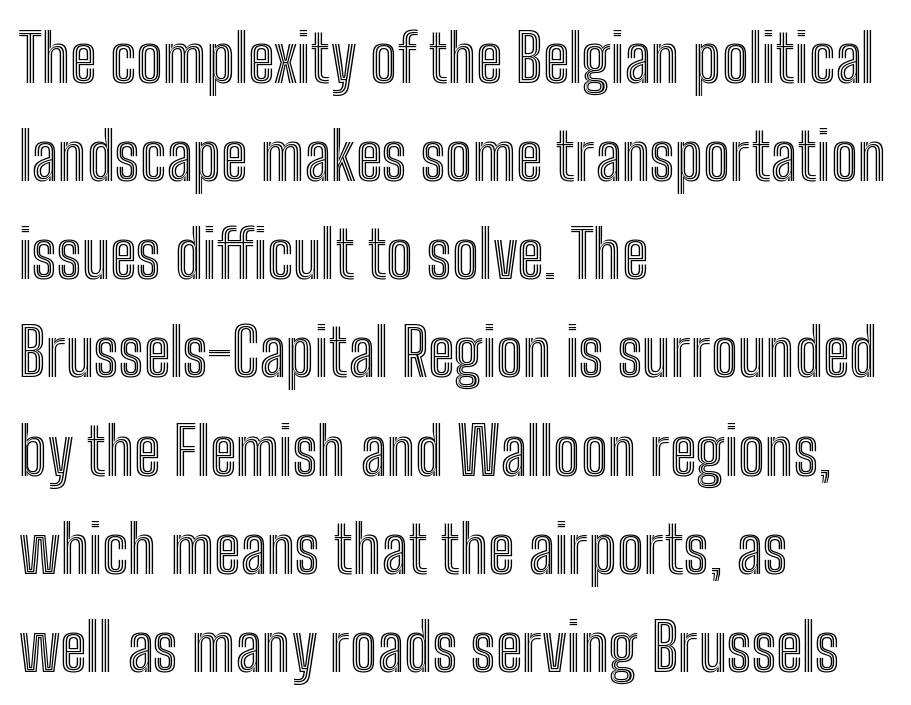
The image shows 65 px condensed type, upright; set left-aligned, normal line spacing (1.51x), normal letter spacing, not underlined; a medium x-height.
